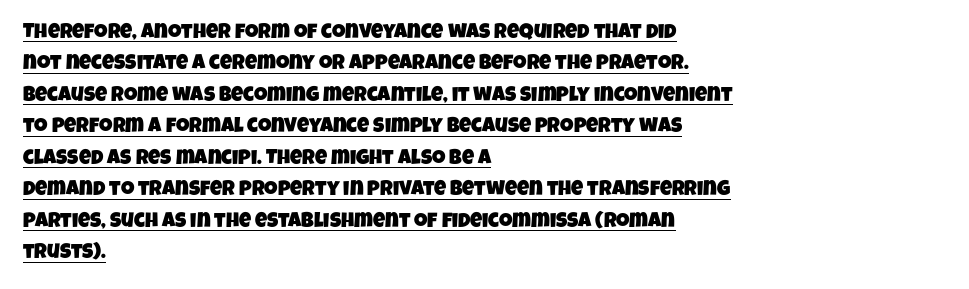
Q: Is the text underlined? A: Yes.
Q: How is the paragraph aligned? A: Left-aligned.
Q: Is the spacing between letters normal or unusually wide? A: Normal.
Q: Is the spacing between lines tight, normal or loose? A: Normal.
